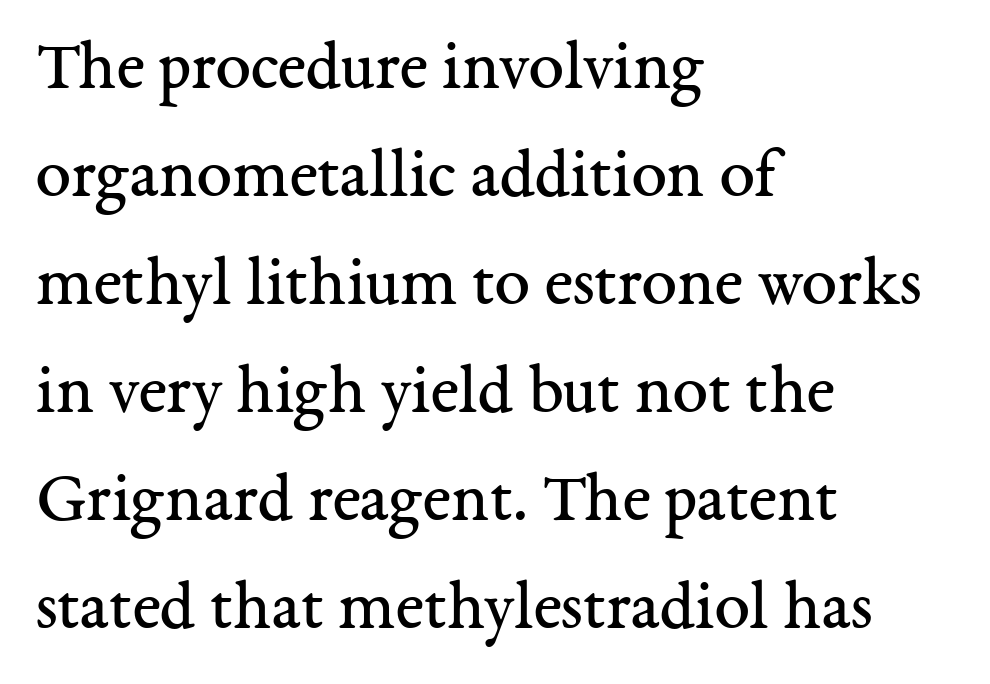
{"serif": "yes", "italic": "no", "bold": "no", "weight": "regular", "width": "normal", "stroke_contrast": "medium", "x_height": "medium", "monospaced": "no", "underline": "no", "align": "left", "line_spacing": "normal", "line_spacing_ratio": 1.52, "letter_spacing": "normal", "letter_spacing_em": 0.0, "glyph_px": 71}
